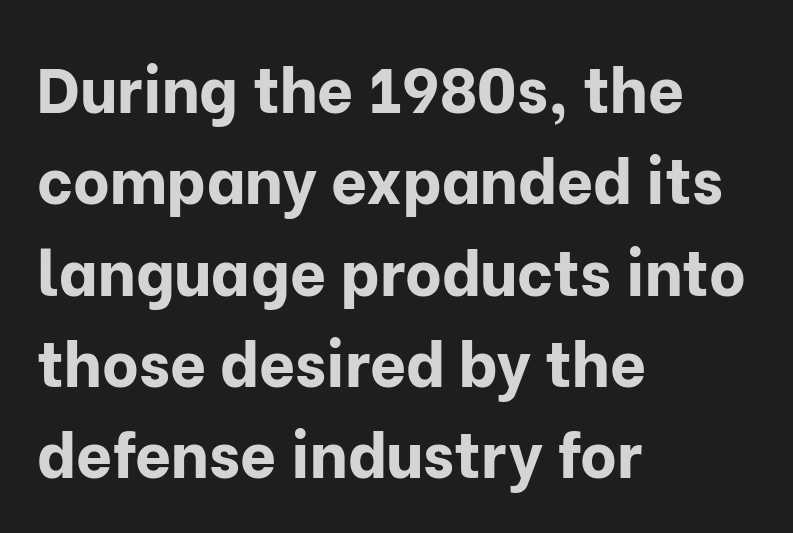
{"serif": "no", "italic": "no", "bold": "yes", "weight": "bold", "width": "normal", "stroke_contrast": "low", "x_height": "medium", "monospaced": "no", "underline": "no", "align": "left", "line_spacing": "normal", "line_spacing_ratio": 1.45, "letter_spacing": "normal", "letter_spacing_em": 0.0, "glyph_px": 63}
